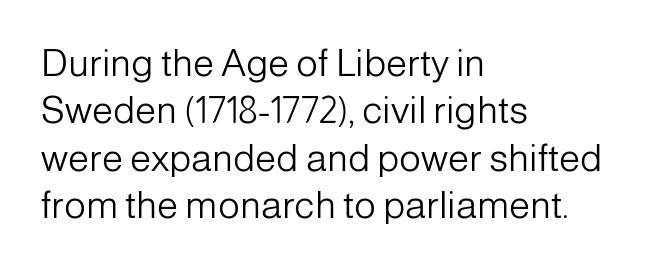
{"serif": "no", "italic": "no", "bold": "no", "weight": "light", "width": "normal", "stroke_contrast": "low", "x_height": "medium", "monospaced": "no", "underline": "no", "align": "left", "line_spacing": "normal", "line_spacing_ratio": 1.25, "letter_spacing": "normal", "letter_spacing_em": 0.0, "glyph_px": 38}
